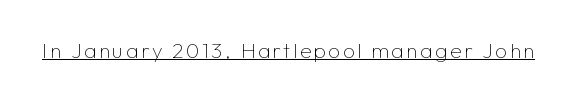
No extra ink here — the face is not bold. The rendered words wear a rule along their underside. Quick note: not italic, upright.
